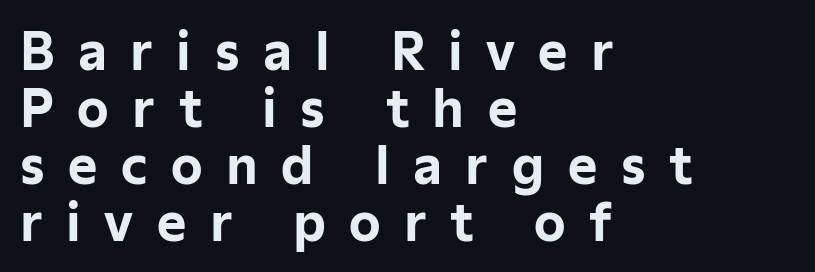
{"serif": "no", "italic": "no", "bold": "yes", "weight": "bold", "width": "normal", "stroke_contrast": "low", "x_height": "medium", "monospaced": "no", "underline": "no", "align": "left", "line_spacing": "tight", "line_spacing_ratio": 1.14, "letter_spacing": "wide", "letter_spacing_em": 0.47, "glyph_px": 50}
